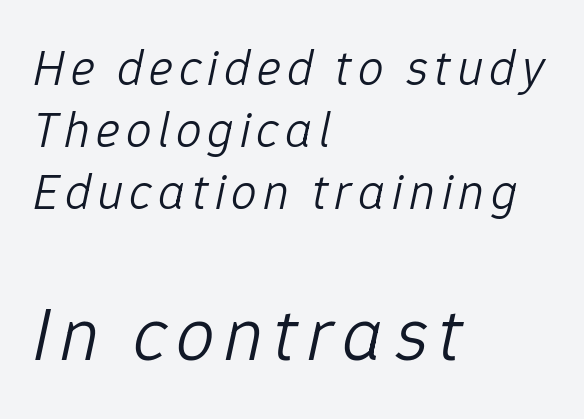
{"italic": "yes", "lean": "right", "slant_degrees": 12, "bold": "no", "weight": "light", "width": "normal", "stroke_contrast": "low", "x_height": "medium", "monospaced": "no", "underline": "no", "align": "left", "line_spacing_ratio": 1.22, "larger_block": "second", "size_ratio": 1.51, "glyph_px": 77}
